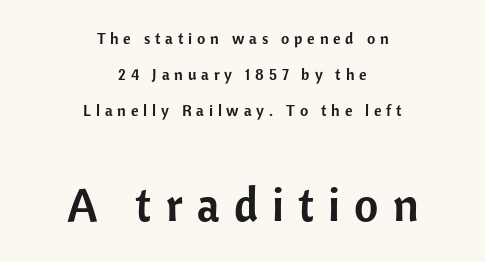
The image shows 47 px sans-serif type, upright; set centered, loose line spacing (2.26x), unusually wide letter spacing (+0.3 em), not underlined; the second (bottom) block is 2.94x larger; low stroke contrast and a medium x-height.
